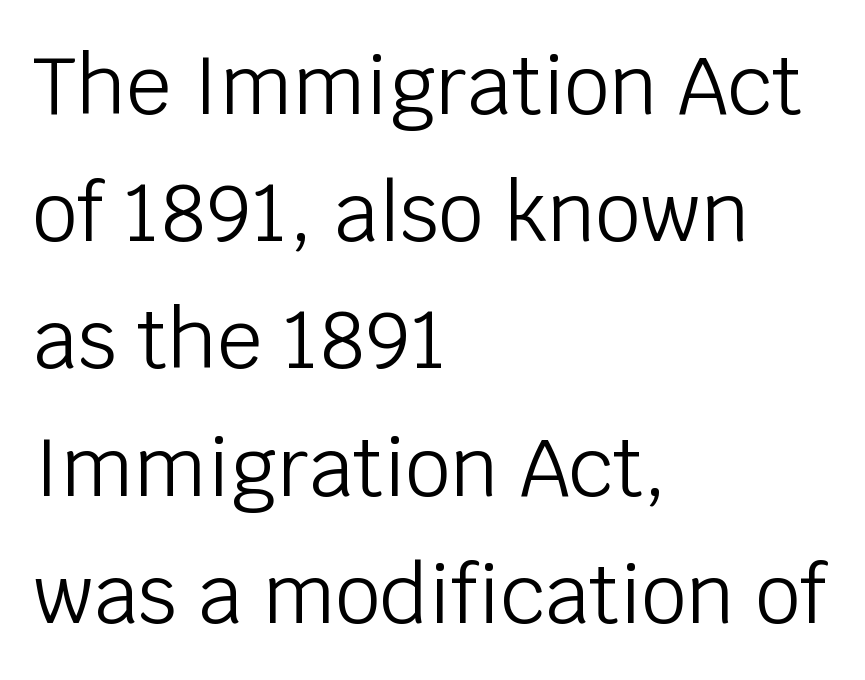
{"serif": "no", "italic": "no", "bold": "no", "weight": "light", "width": "normal", "stroke_contrast": "low", "x_height": "large", "monospaced": "no", "underline": "no", "align": "left", "line_spacing": "normal", "line_spacing_ratio": 1.59, "letter_spacing": "normal", "letter_spacing_em": 0.0, "glyph_px": 80}
